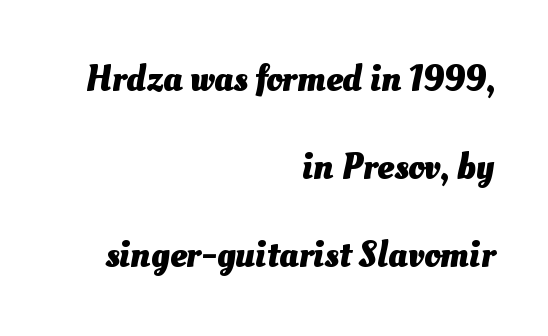
On the weight axis this lands at bold, roughly 700. Each letter keeps its own natural width here, so spacing adapts to shape. Leading is clearly above the norm, producing a sparse column. A bare baseline throughout the passage. Nobody touched the tracking dial on this one. A flush-right, rag-left setting is used for this passage.
